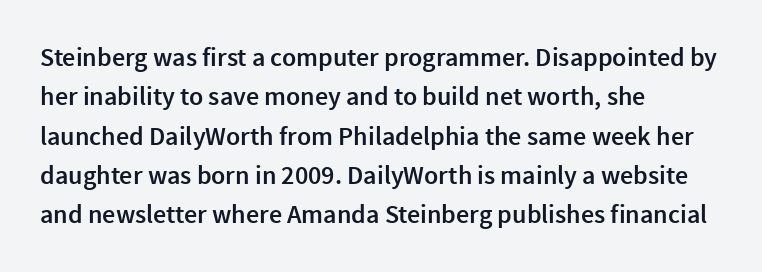
Layout note: lines flush left. The rendering uses a moderate line-height, typical for paragraphs. The typography opts for an upright posture over an oblique one. Weight check: semibold — heavier than regular, not quite bold. The area under the type is left untouched.
